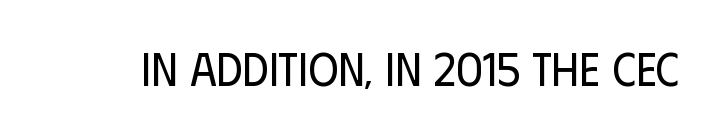
Q: Is the text bold? A: No.
Q: Is the text italic (slanted)? A: No, it is upright.
Q: Is the typeface a serif or a sans-serif typeface? A: Sans-serif.
Q: Is the text underlined? A: No.
Q: Is the spacing between letters normal or unusually wide? A: Normal.
Q: Width (condensed, normal, or wide)? A: Condensed.
Q: Stroke contrast? A: Low.
Q: x-height? A: Large.
Q: Monospaced? A: No.
